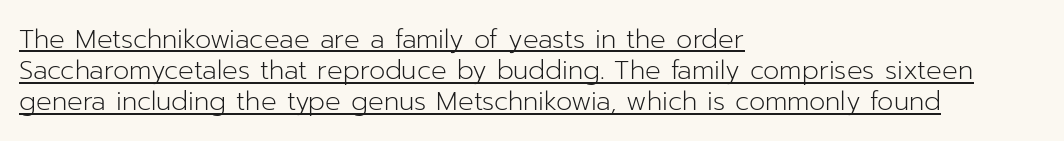
The paragraph shown leans on its left margin. Nobody touched the tracking dial on this one. The lettering stays uniformly vertical, giving the passage a roman look. The strokes are not fattened; the text isn't bold. Students, observe the line beneath the letters — that is underlining.
